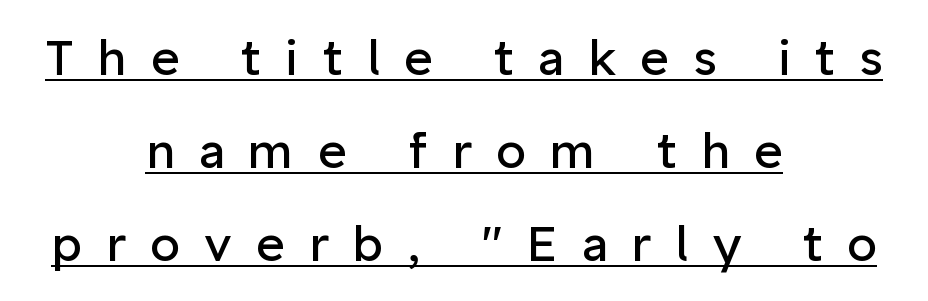
{"serif": "no", "italic": "no", "bold": "no", "weight": "regular", "width": "normal", "stroke_contrast": "low", "x_height": "medium", "monospaced": "no", "underline": "yes", "align": "center", "line_spacing": "loose", "line_spacing_ratio": 1.9, "letter_spacing": "wide", "letter_spacing_em": 0.49, "glyph_px": 49}
